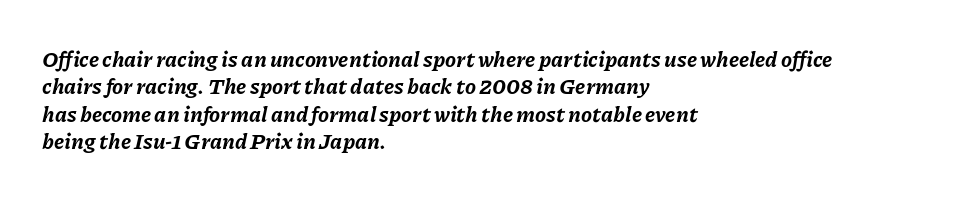
{"italic": "yes", "lean": "right", "slant_degrees": 11, "bold": "yes", "underline": "no", "align": "left", "line_spacing": "normal", "line_spacing_ratio": 1.25, "letter_spacing": "normal", "letter_spacing_em": 0.0, "glyph_px": 22}
